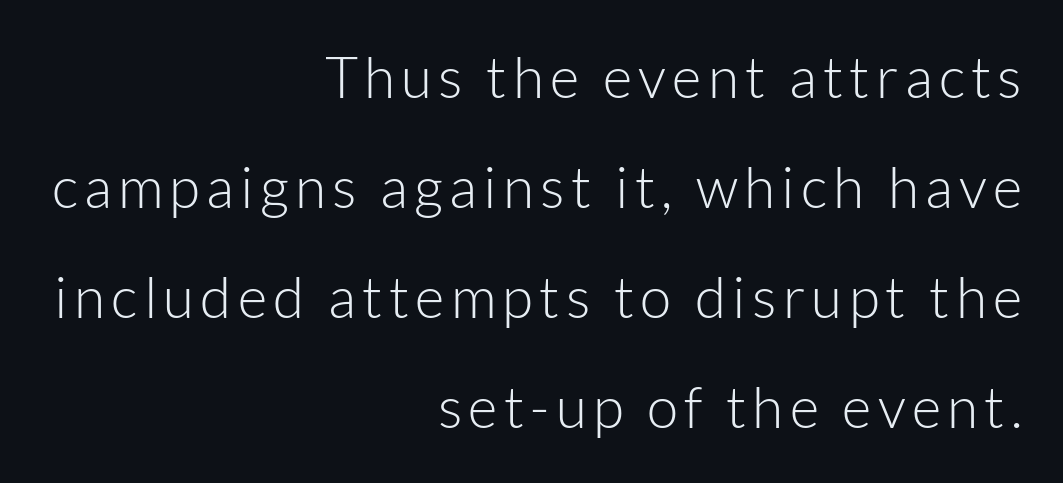
The image shows 57 px light sans-serif type, upright; set right-aligned, loose line spacing (1.93x), not underlined; low stroke contrast and a medium x-height.
